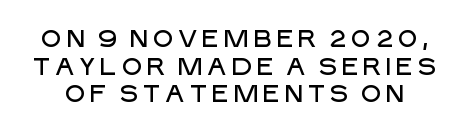
Beneath every word, the page is bare. If you measured baseline to baseline, you'd find a short distance. The lettering holds an erect, upright posture throughout.
